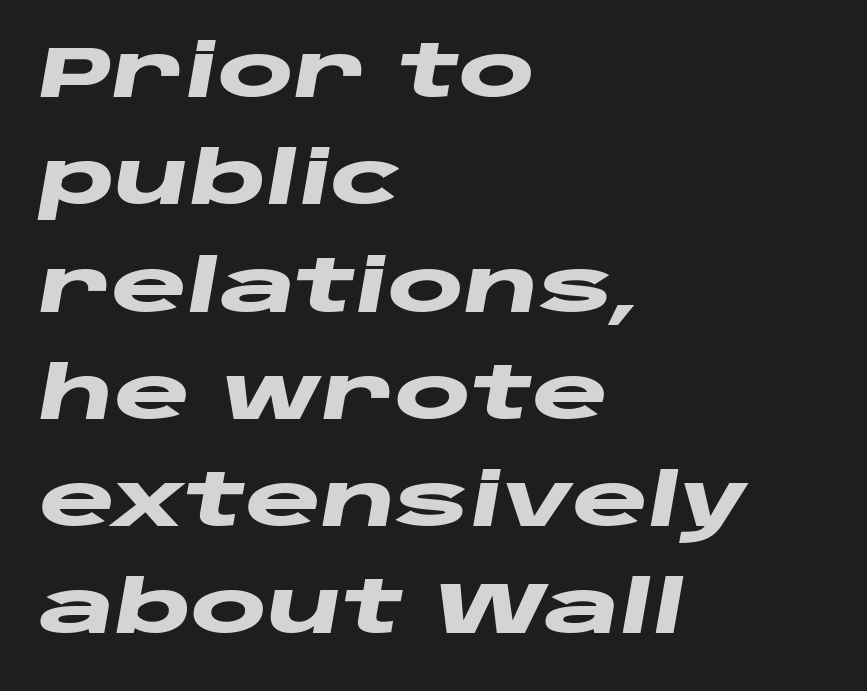
The space directly below the letters is spotless. One-word summary of the alignment: left. These lines are rendered in a variable-pitch font. Caption: standard tracking, unaltered. Does the weight exceed regular? Yes, all the way to bold. Yep, that's italic — everything's leaning.
